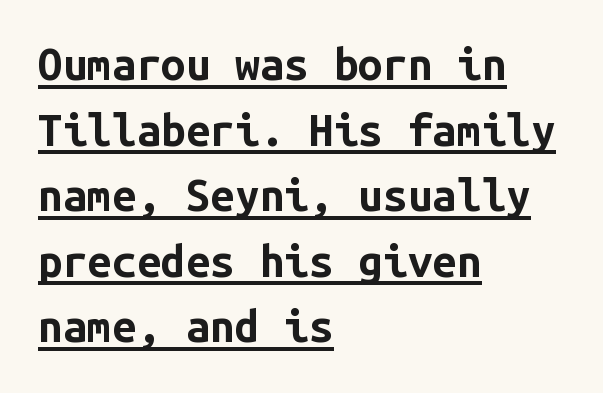
The image shows 44 px bold sans-serif type, upright, monospaced; set left-aligned, normal line spacing (1.49x), normal letter spacing, underlined; low stroke contrast and a medium x-height.
